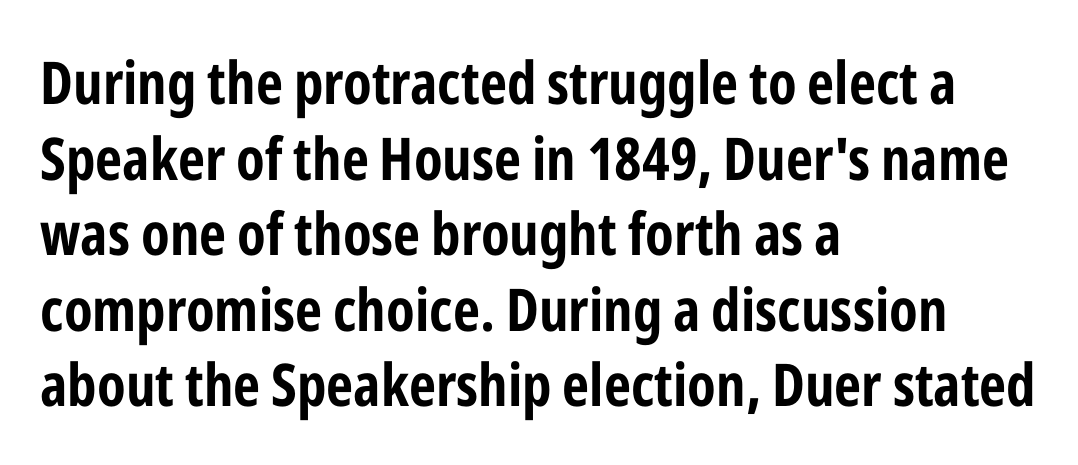
Q: Is the text italic (slanted)? A: No, it is upright.
Q: Is the typeface a serif or a sans-serif typeface? A: Sans-serif.
Q: Is the text underlined? A: No.
Q: How is the paragraph aligned? A: Left-aligned.
Q: Is the spacing between letters normal or unusually wide? A: Normal.
Q: Is the spacing between lines tight, normal or loose? A: Normal.
Q: Width (condensed, normal, or wide)? A: Condensed.
Q: Stroke contrast? A: Low.
Q: x-height? A: Medium.
Q: Monospaced? A: No.
